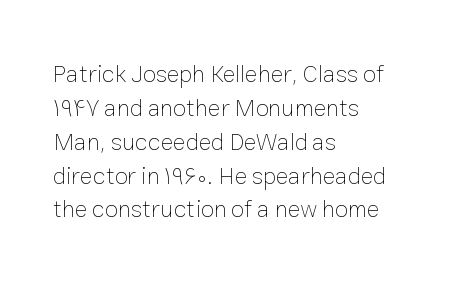
Q: Is the text bold? A: No.
Q: Is the text italic (slanted)? A: No, it is upright.
Q: Is the text underlined? A: No.
Q: How is the paragraph aligned? A: Left-aligned.
Q: Is the spacing between letters normal or unusually wide? A: Normal.
Q: Is the spacing between lines tight, normal or loose? A: Normal.
